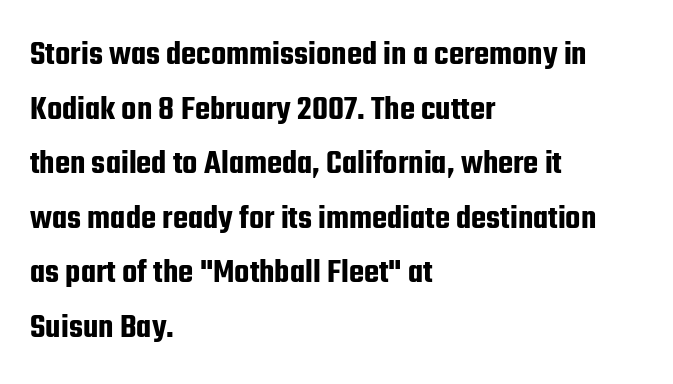
{"serif": "no", "italic": "no", "width": "condensed", "stroke_contrast": "low", "x_height": "medium", "monospaced": "no", "underline": "no", "align": "left", "line_spacing": "normal", "line_spacing_ratio": 1.56, "letter_spacing": "normal", "letter_spacing_em": 0.0, "glyph_px": 35}
